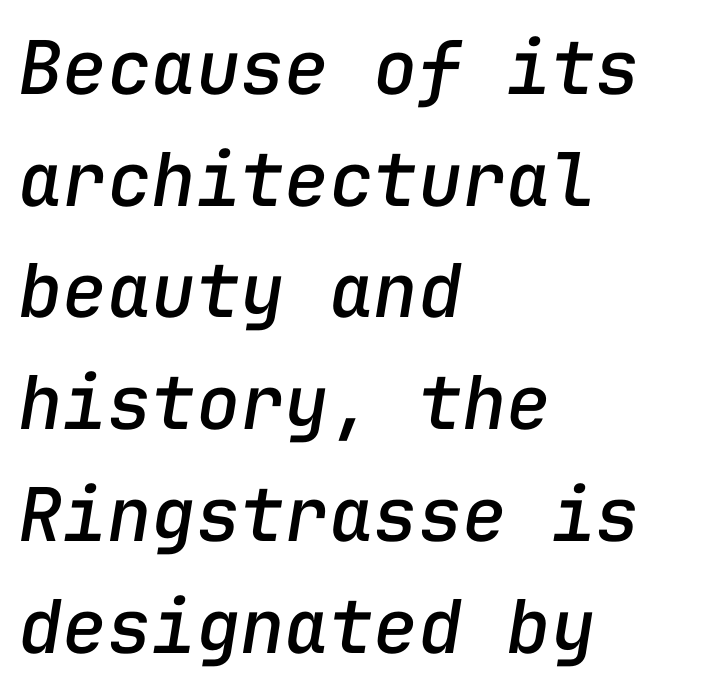
The image shows 74 px text type, italic (leaning right), monospaced; set left-aligned, normal line spacing (1.51x), normal letter spacing, not underlined; low stroke contrast and a medium x-height.
